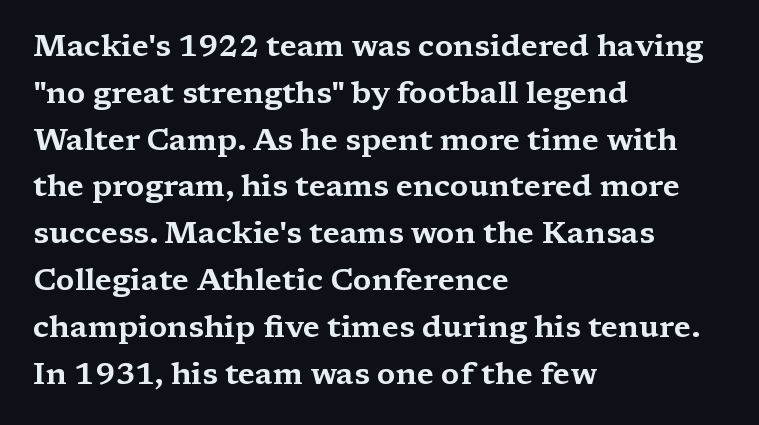
{"serif": "yes", "italic": "no", "width": "wide", "stroke_contrast": "medium", "x_height": "medium", "monospaced": "no", "underline": "no", "align": "left", "line_spacing": "normal", "line_spacing_ratio": 1.56, "letter_spacing": "normal", "letter_spacing_em": 0.0, "glyph_px": 30}
